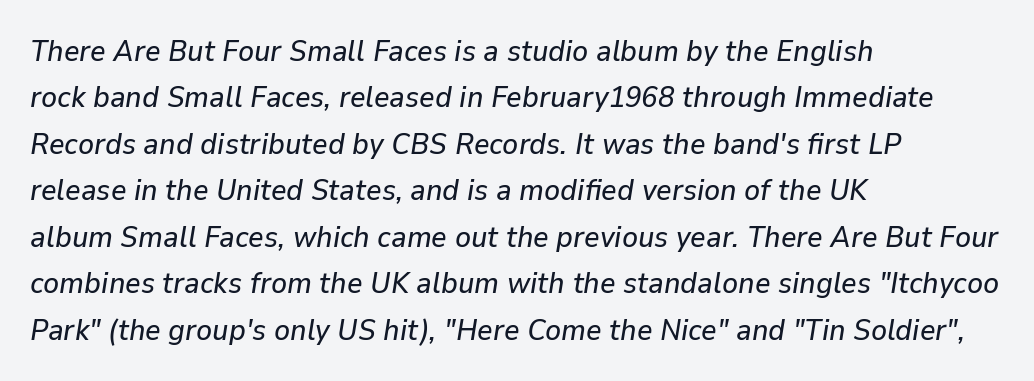
Inter-character spacing is left at the font's built-in metrics. Line beginnings align vertically; line endings do not. Leading matches the norm, producing a regular column. The letters advance in unequal steps, a hallmark of proportional type. Descender tails drop into unmarked territory.
